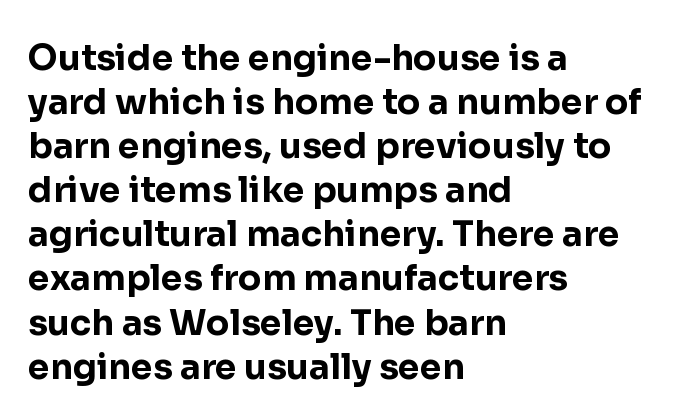
The image shows 35 px bold sans-serif type, upright; set left-aligned, normal line spacing (1.26x), normal letter spacing, not underlined; low stroke contrast and a medium x-height.
